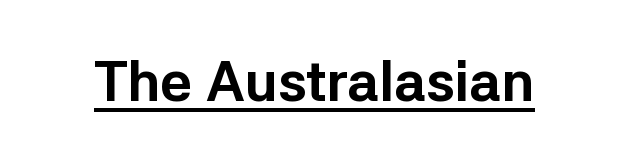
In terms of letterspacing, this is plain default setting. The letters are bold, with thick, heavy strokes. A typesetter would call this proportional, since set widths differ per character. The characters display no serif detailing; their extremities are plain. Vertical strokes here are truly vertical.
